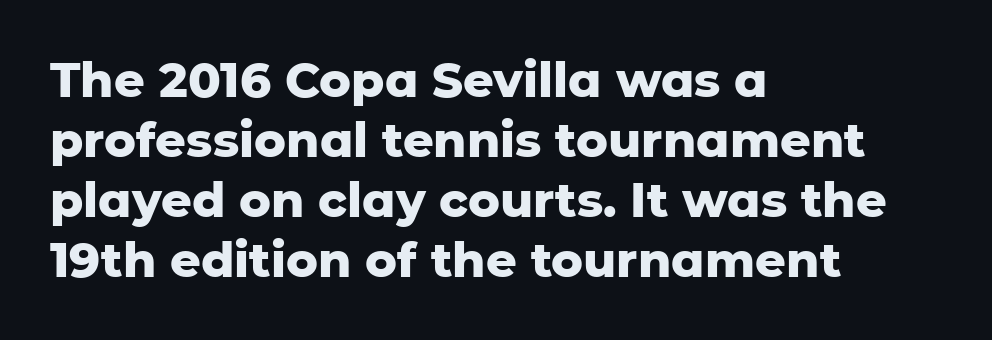
Q: Is the text bold? A: Yes.
Q: Is the text italic (slanted)? A: No, it is upright.
Q: Is the typeface a serif or a sans-serif typeface? A: Sans-serif.
Q: Is the text underlined? A: No.
Q: How is the paragraph aligned? A: Left-aligned.
Q: Is the spacing between letters normal or unusually wide? A: Normal.
Q: Is the spacing between lines tight, normal or loose? A: Normal.
Q: Width (condensed, normal, or wide)? A: Normal.
Q: Stroke contrast? A: Low.
Q: x-height? A: Medium.
Q: Monospaced? A: No.
